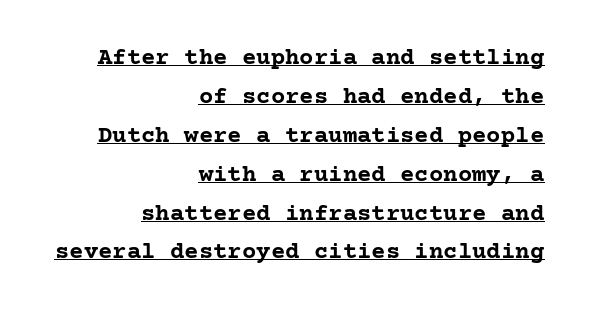
The image shows 24 px bold type, upright; set right-aligned, normal line spacing (1.62x), normal letter spacing, underlined.
